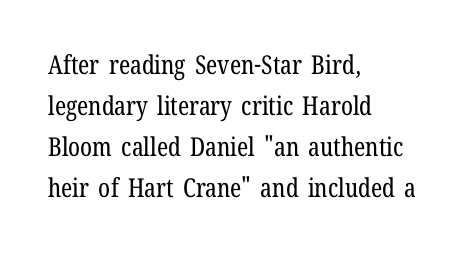
Q: Is the text bold? A: No.
Q: Is the text italic (slanted)? A: No, it is upright.
Q: Is the text underlined? A: No.
Q: How is the paragraph aligned? A: Left-aligned.
Q: Is the spacing between letters normal or unusually wide? A: Normal.
Q: Is the spacing between lines tight, normal or loose? A: Normal.
